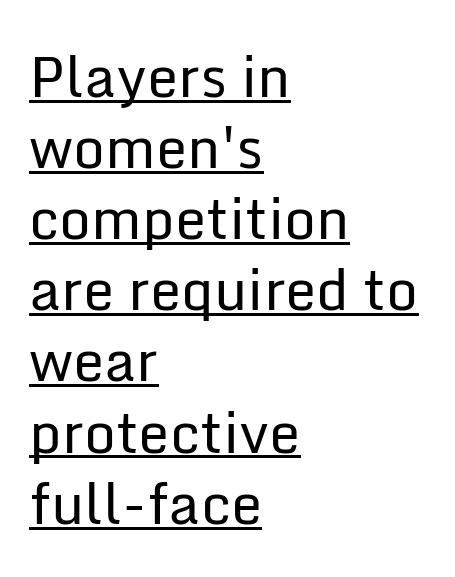
Spacing verdict: proportional, widths tailored to each character. Stroke terminals: plain, sans-serif. The type sits square on the baseline with zero lean. Visually the block forms a straight wall on the left and a jagged coastline on the right.
